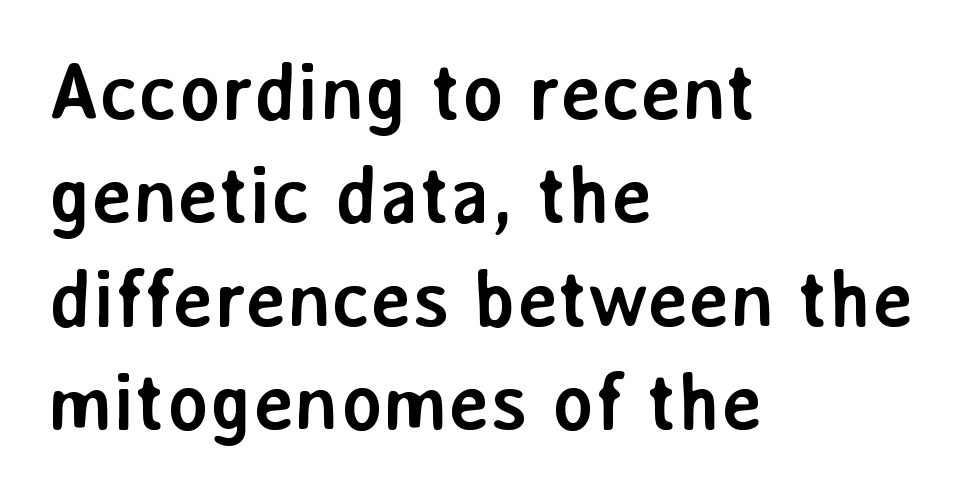
The image shows 79 px semibold sans-serif type, upright; set left-aligned, normal line spacing (1.31x), normal letter spacing, not underlined; low stroke contrast and a medium x-height.
